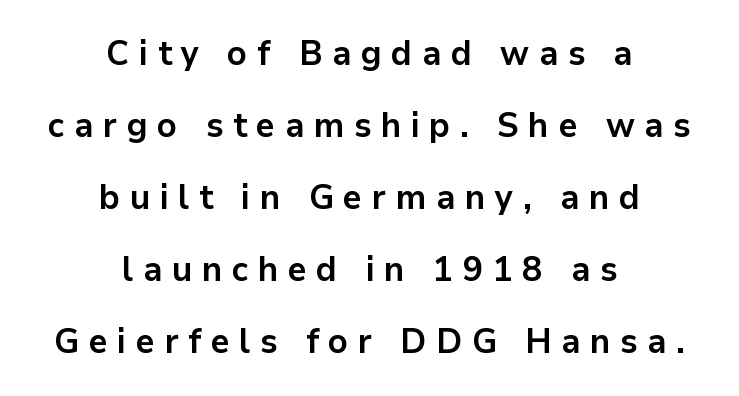
{"serif": "no", "italic": "no", "bold": "yes", "weight": "bold", "width": "normal", "stroke_contrast": "low", "x_height": "medium", "monospaced": "no", "underline": "no", "align": "center", "line_spacing": "loose", "line_spacing_ratio": 2.06, "letter_spacing": "wide", "letter_spacing_em": 0.27, "glyph_px": 35}
